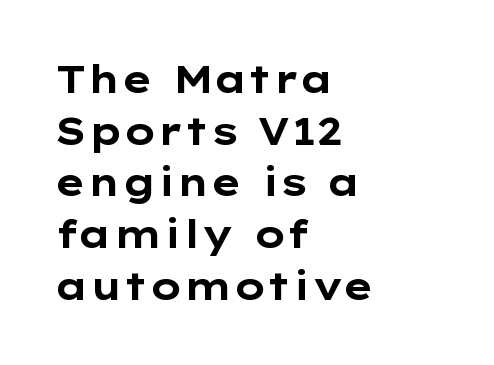
Q: Is the text bold? A: Yes.
Q: Is the text italic (slanted)? A: No, it is upright.
Q: Is the typeface a serif or a sans-serif typeface? A: Sans-serif.
Q: Is the text underlined? A: No.
Q: How is the paragraph aligned? A: Left-aligned.
Q: Is the spacing between letters normal or unusually wide? A: Normal.
Q: Is the spacing between lines tight, normal or loose? A: Normal.
Q: Width (condensed, normal, or wide)? A: Wide.
Q: Stroke contrast? A: Low.
Q: x-height? A: Medium.
Q: Monospaced? A: No.
